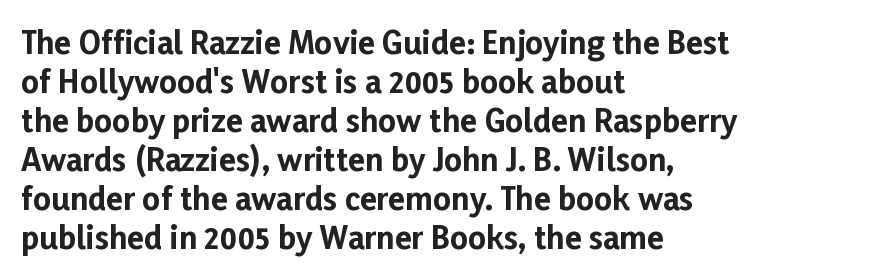
The image shows 31 px bold sans-serif type, upright; set left-aligned, normal line spacing (1.26x), normal letter spacing, not underlined; low stroke contrast and a medium x-height.
